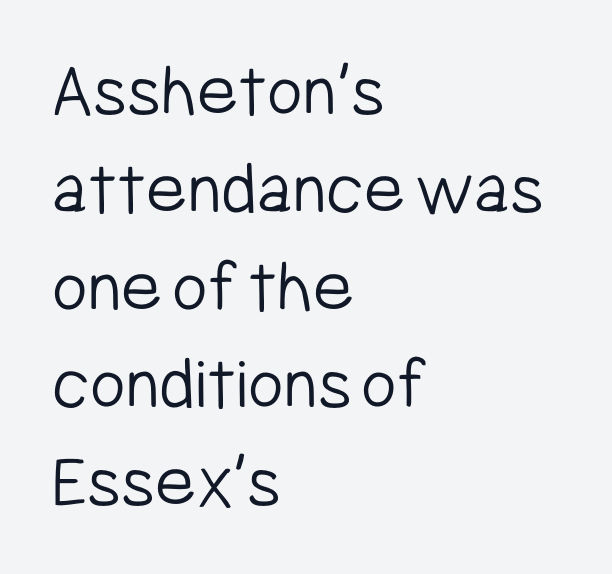
Plain, unruled lines of type. Leading: standard. No letter is thick-stroked: the sample isn't bold. The ragged edge is on the right, which tells us the setting is flush left.
